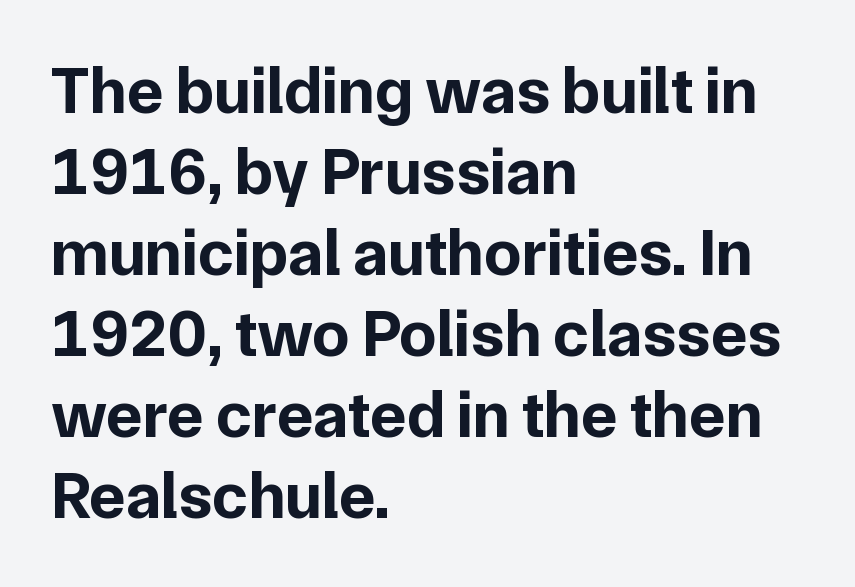
Letter spacing: default. Stroke terminals: plain, sans-serif. A typesetter would call this proportional, since set widths differ per character. Caption: multi-line text, flush left, ragged right. Each glyph is drawn with heavy, bold strokes. Quick note: not italic, upright.
